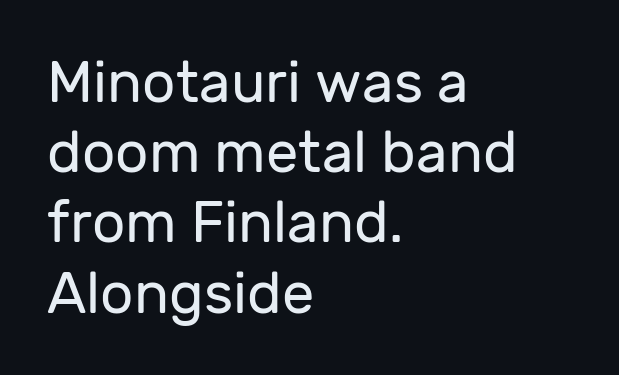
Q: Is the text bold? A: No.
Q: Is the text italic (slanted)? A: No, it is upright.
Q: Is the typeface a serif or a sans-serif typeface? A: Sans-serif.
Q: Is the text underlined? A: No.
Q: How is the paragraph aligned? A: Left-aligned.
Q: Is the spacing between letters normal or unusually wide? A: Normal.
Q: Width (condensed, normal, or wide)? A: Normal.
Q: Stroke contrast? A: Low.
Q: x-height? A: Medium.
Q: Monospaced? A: No.
